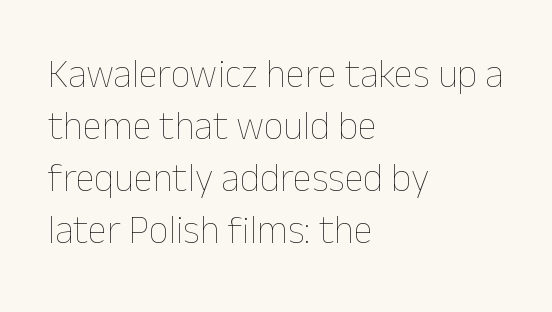
The face used here is proportionally spaced, like ordinary book or web type. If you drew a ruler down the left edge, every line would touch it. The letters look calm and open, with moderate or lighter stems. A roman cut, with each character standing at attention. The type is set solid horizontally, with unmodified tracking.
